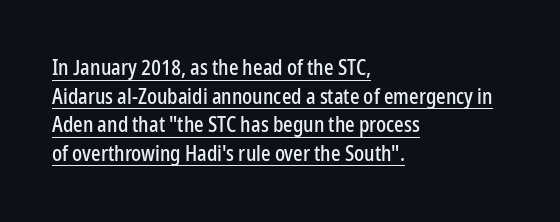
What decoration does the sample have? An underline. The line texture is even and compact thanks to regular tracking. A typesetter would call this leading conventional body-copy spacing. Posture: straight, roman, zero tilt. The rendering anchors every line to the left-hand side.
